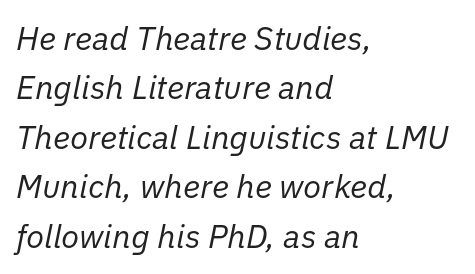
{"italic": "yes", "lean": "right", "slant_degrees": 11, "bold": "no", "weight": "regular", "width": "normal", "stroke_contrast": "low", "x_height": "medium", "monospaced": "no", "underline": "no", "align": "left", "line_spacing": "normal", "line_spacing_ratio": 1.5, "letter_spacing": "normal", "letter_spacing_em": 0.0, "glyph_px": 33}
